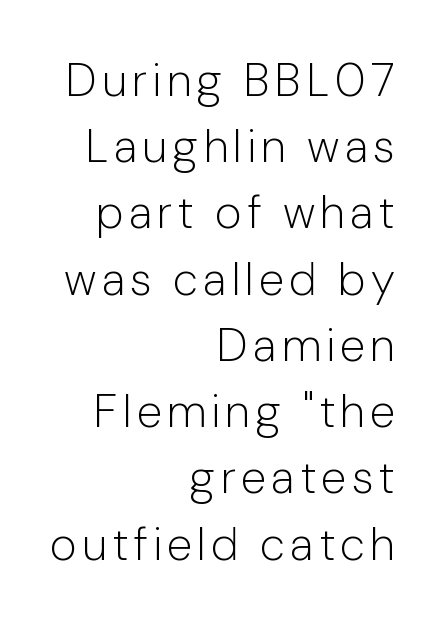
Nope, not italic — everything's standing straight. Letters have the restrained weight of plain body copy at most. Type without underlining. Reading down the block, your eye finds every line finishing at a fixed right position. Does the leading feel generous? No, just average.
